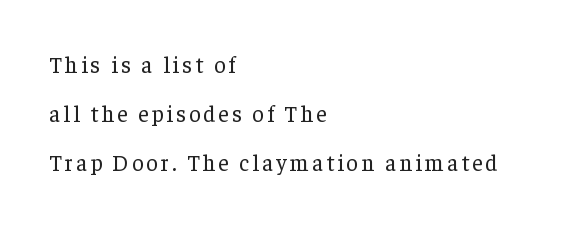
Q: Is the text bold? A: No.
Q: Is the text italic (slanted)? A: No, it is upright.
Q: Is the text underlined? A: No.
Q: How is the paragraph aligned? A: Left-aligned.
Q: Is the spacing between lines tight, normal or loose? A: Loose.
